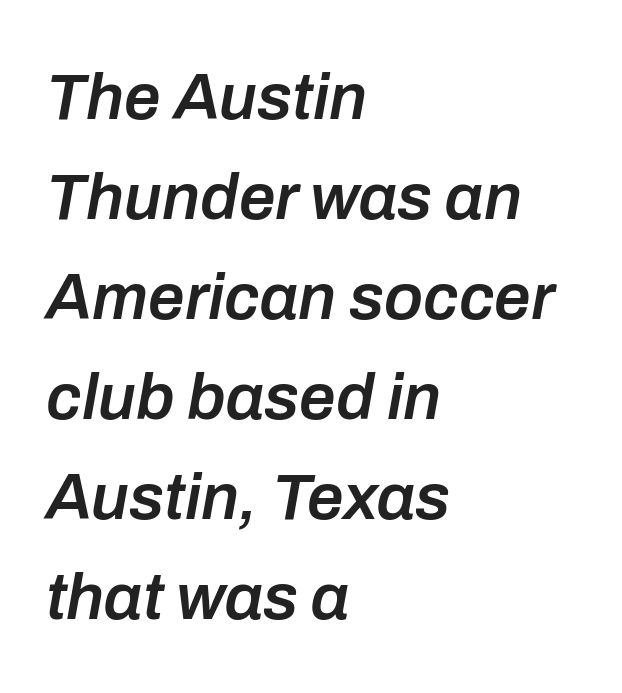
{"italic": "yes", "lean": "right", "slant_degrees": 10, "bold": "semi", "weight": "semibold", "width": "normal", "stroke_contrast": "low", "x_height": "medium", "monospaced": "no", "underline": "no", "align": "left", "line_spacing": "normal", "line_spacing_ratio": 1.54, "letter_spacing": "normal", "letter_spacing_em": 0.0, "glyph_px": 65}
